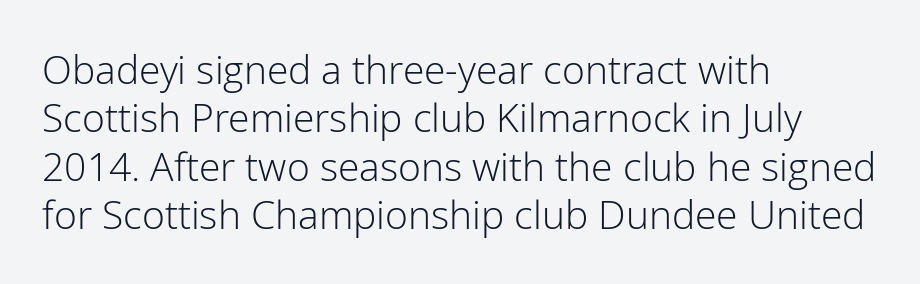
{"serif": "no", "italic": "no", "bold": "no", "weight": "light", "width": "normal", "stroke_contrast": "low", "x_height": "medium", "monospaced": "no", "underline": "no", "align": "left", "line_spacing_ratio": 1.24, "letter_spacing": "normal", "letter_spacing_em": 0.0, "glyph_px": 39}
